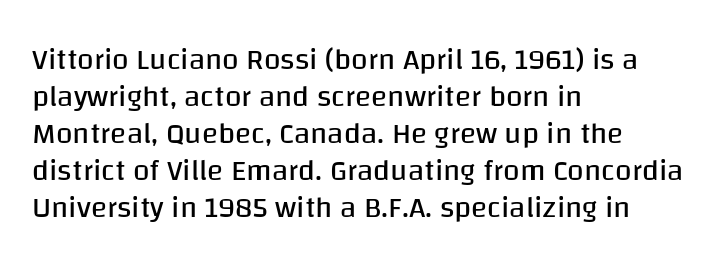
The image shows 30 px regular-weight sans-serif type, upright; set left-aligned, line spacing 1.23x, normal letter spacing, not underlined; low stroke contrast and a large x-height.
